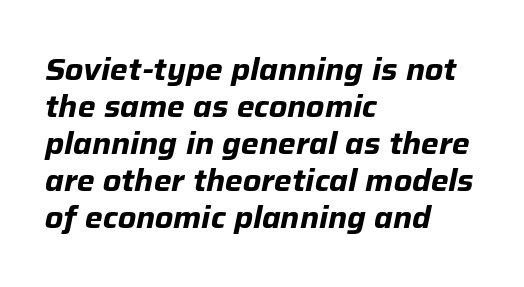
The image shows 30 px bold type, italic (leaning right); set left-aligned, line spacing 1.23x, normal letter spacing, not underlined; low stroke contrast and a medium x-height.
